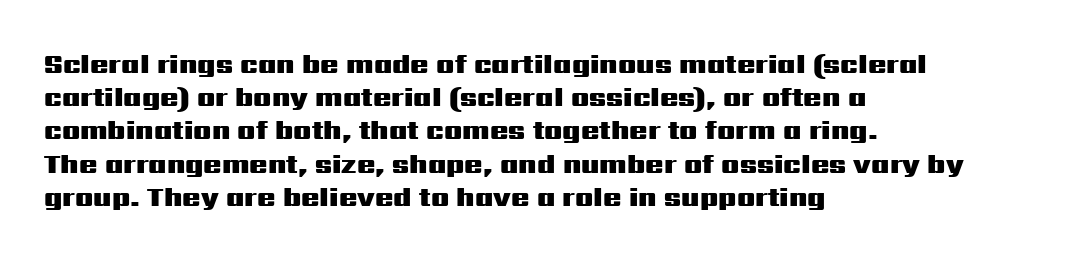
{"italic": "no", "bold": "yes", "underline": "no", "align": "left", "line_spacing_ratio": 1.23, "letter_spacing": "normal", "letter_spacing_em": 0.0, "glyph_px": 27}
